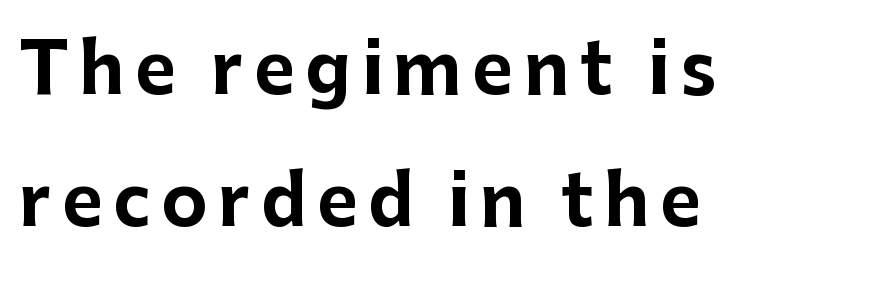
Nobody drew a line under any word here. Is this a fixed-width face? No — the glyphs have proportional, varying widths. In terms of letterform style, serifs are entirely absent. The lettering stays uniformly vertical, giving the passage a roman look. Caption: multi-line text, flush left, ragged right. Emphasis by weight is at full strength: bold.
